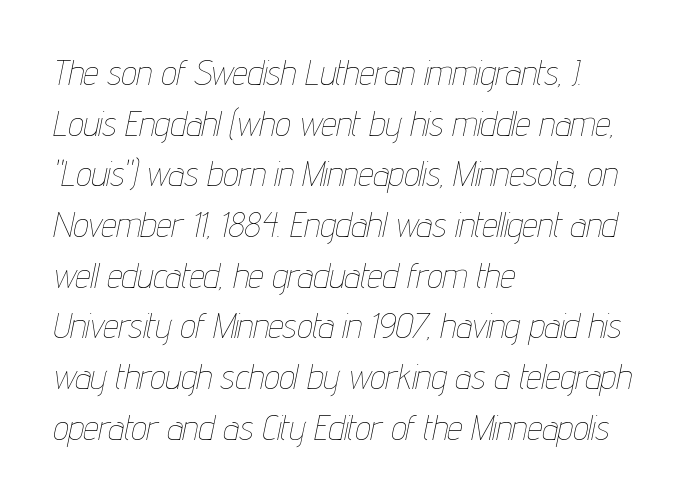
Note the varied advance widths — an 'i' is clearly narrower than an 'm'. A classic flush-left, rag-right setting is used for this passage. Letters have the restrained weight of plain body copy at most. The area under the type is left untouched. A typesetter would mark this as italic.
